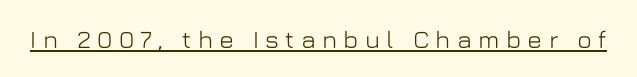
{"italic": "no", "underline": "yes", "letter_spacing": "wide", "letter_spacing_em": 0.25, "glyph_px": 25}
